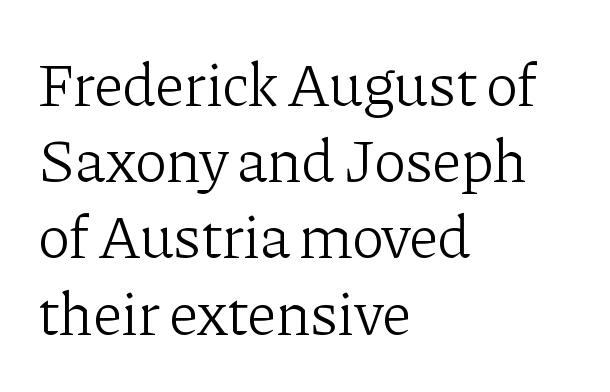
Q: Is the text bold? A: No.
Q: Is the text italic (slanted)? A: No, it is upright.
Q: Is the typeface a serif or a sans-serif typeface? A: Serif.
Q: Is the text underlined? A: No.
Q: How is the paragraph aligned? A: Left-aligned.
Q: Is the spacing between letters normal or unusually wide? A: Normal.
Q: Is the spacing between lines tight, normal or loose? A: Normal.
Q: Width (condensed, normal, or wide)? A: Normal.
Q: Stroke contrast? A: Low.
Q: x-height? A: Medium.
Q: Monospaced? A: No.
